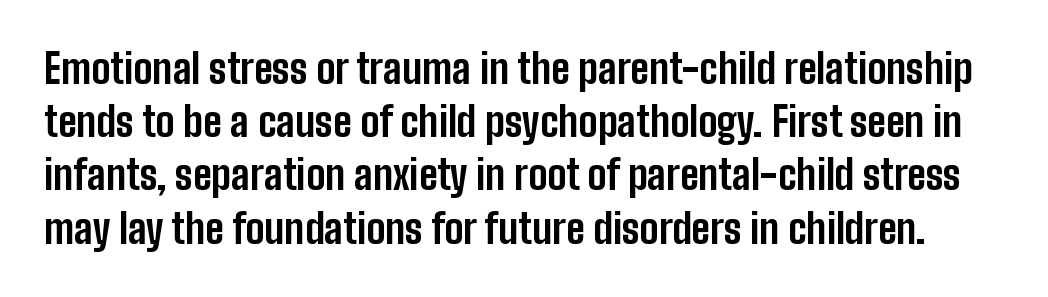
What's the leading like? Ordinary, nothing unusual. Standard letterfit; no display-style spreading of the glyphs. The designer went with a sans here, leaving each stem footless. If you drew a line through each stem, it would be perfectly vertical. The passage shown is typed in a proportional face where columns would drift. Pretty heavy lettering here — definitely bold.
